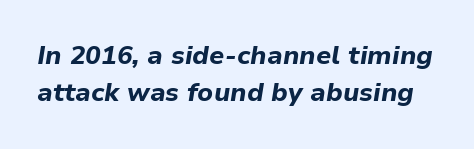
The image shows 26 px bold type, italic (leaning right); set normal line spacing (1.44x), normal letter spacing, not underlined.
